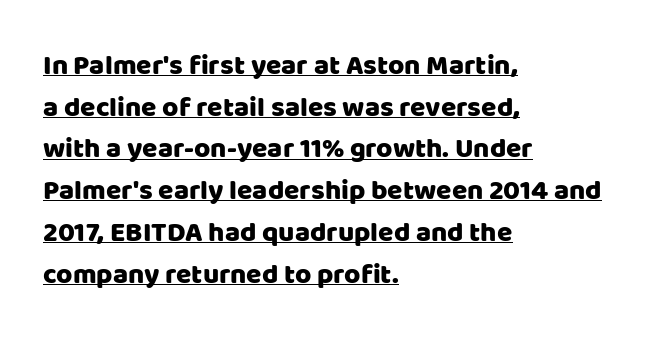
Ascenders rise straight up at ninety degrees. How are the letters spaced? Ordinarily, with no added tracking. Somebody hit Ctrl+U on this one — the words are underlined. This sample has the flowing, uneven cadence of proportional lettering. The paragraph shown leans on its left margin. A typesetter would label this face a sans.
